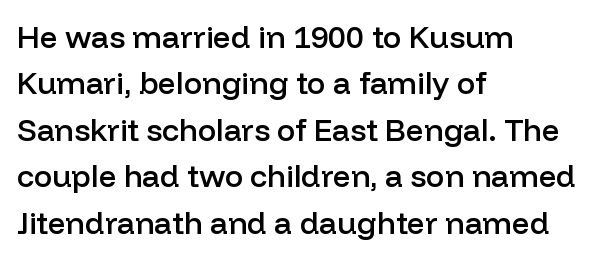
{"serif": "no", "italic": "no", "bold": "semi", "weight": "semibold", "width": "normal", "stroke_contrast": "low", "x_height": "medium", "monospaced": "no", "underline": "no", "align": "left", "line_spacing": "normal", "line_spacing_ratio": 1.5, "letter_spacing": "normal", "letter_spacing_em": 0.0, "glyph_px": 31}
